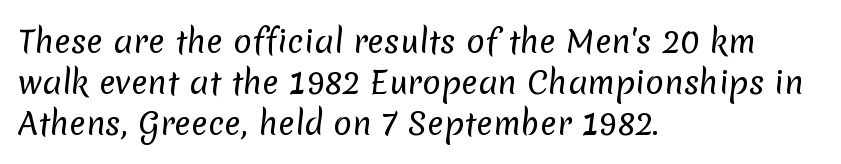
{"serif": "no", "bold": "no", "weight": "regular", "width": "normal", "stroke_contrast": "low", "x_height": "medium", "monospaced": "no", "underline": "no", "align": "left", "line_spacing": "normal", "line_spacing_ratio": 1.32, "letter_spacing": "normal", "letter_spacing_em": 0.0, "glyph_px": 31}
